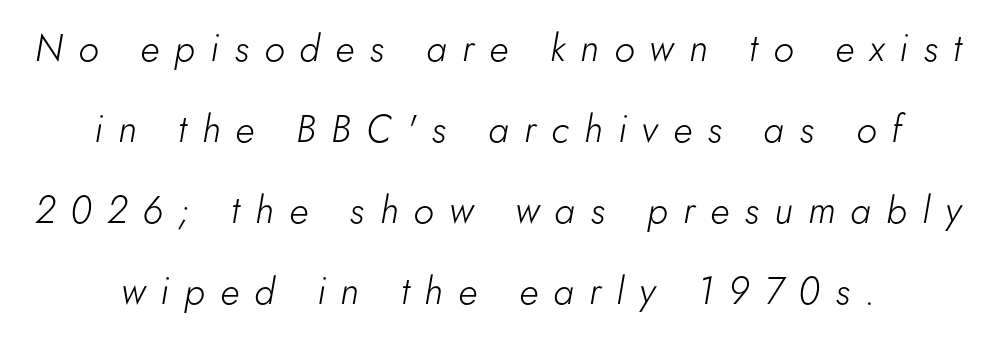
The image shows 38 px light type, italic (leaning right); set centered, loose line spacing (2.13x), unusually wide letter spacing (+0.4 em), not underlined; low stroke contrast and a small x-height.
